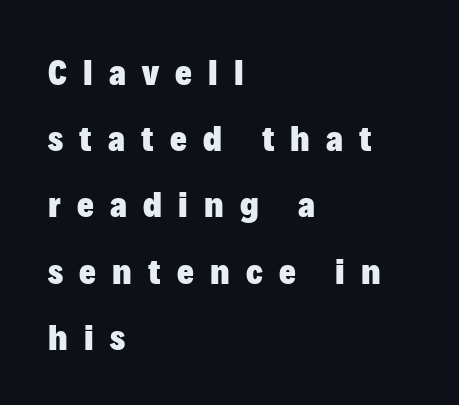
Q: Is the text bold? A: Yes.
Q: Is the text italic (slanted)? A: No, it is upright.
Q: Is the typeface a serif or a sans-serif typeface? A: Sans-serif.
Q: Is the text underlined? A: No.
Q: How is the paragraph aligned? A: Left-aligned.
Q: Is the spacing between letters normal or unusually wide? A: Unusually wide.
Q: Width (condensed, normal, or wide)? A: Normal.
Q: Stroke contrast? A: Low.
Q: x-height? A: Medium.
Q: Monospaced? A: No.
